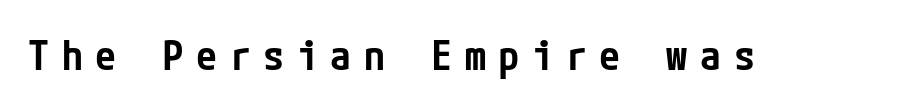
Quick note: underline off. The typesetting leans somewhat heavy: a semibold. This sample uses an upright cut, with every glyph sitting square on the baseline. Nope, no serifs anywhere on these letters.
